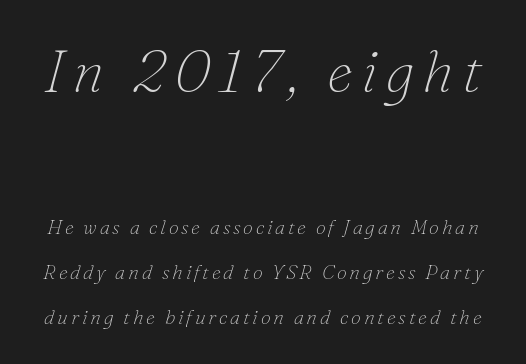
Each row of text sits above clean, open space. This sample trades compactness for vertical openness between lines. Stem width sits at or under what a default text font uses. You can tell from the footed stems that serif type was used. These lines were composed using italics. A typesetter would call this proportional, since set widths differ per character.
